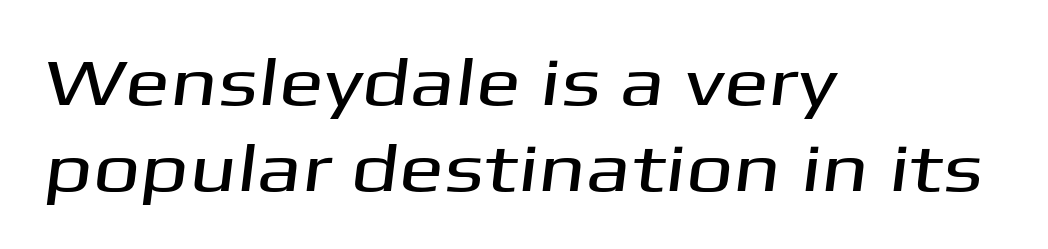
The passage is arranged the way most books set body copy — flush left. A sans-serif font was chosen for this passage. The line-height multiplier appears to be the usual default. Default kerning and tracking; the words read as compact shapes.
